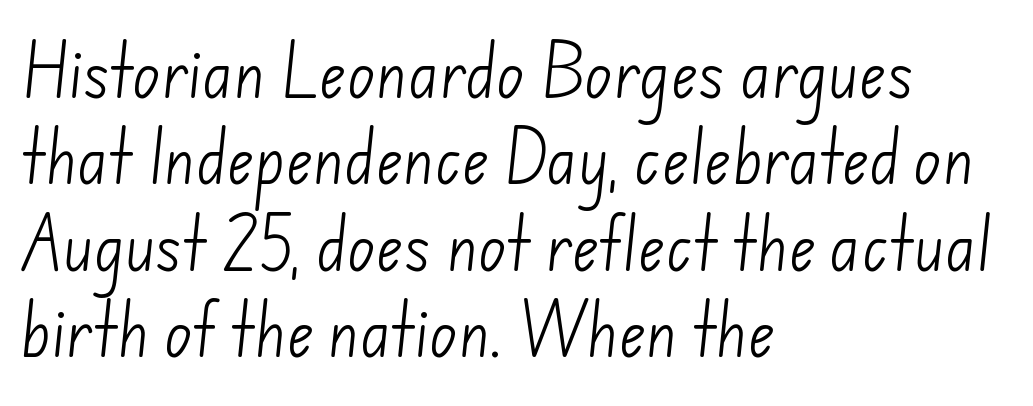
A typesetter would call this leading conventional body-copy spacing. A student would call this left alignment; a typographer would say flush left, rag right. Varying glyph widths throughout — classic text-font behaviour. The typeface has the unassuming heft of standard copy or less. You could call the tracking neutral — neither tight nor loose.
